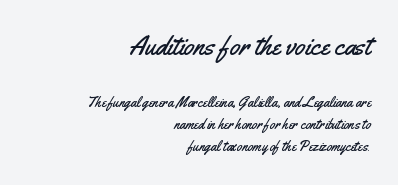
The image shows 27 px text type; set right-aligned, normal line spacing (1.59x), normal letter spacing, not underlined; the first (top) block is 1.93x larger.
